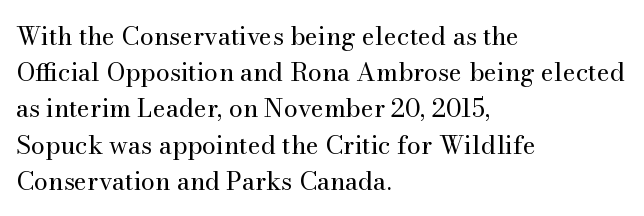
The image shows 25 px text type, upright; set left-aligned, normal line spacing (1.45x), normal letter spacing, not underlined.
